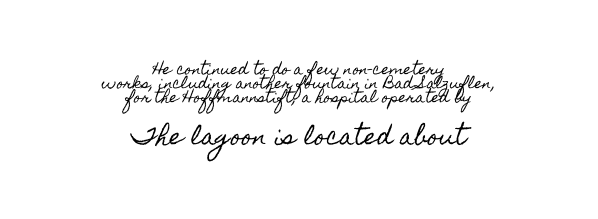
Q: Is the text italic (slanted)? A: Yes.
Q: Is the text underlined? A: No.
Q: How is the paragraph aligned? A: Centered.
Q: Is the spacing between letters normal or unusually wide? A: Normal.
Q: Is the spacing between lines tight, normal or loose? A: Tight.
Q: Which block of text is set in a larger size, the first (top) or the second (bottom)? A: The second (bottom) one.
